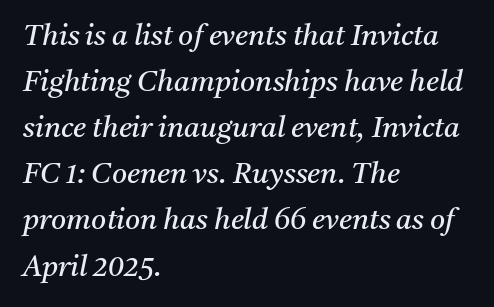
The image shows 29 px regular-weight serif type, italic (leaning right); set left-aligned, normal line spacing (1.59x), normal letter spacing, not underlined; medium stroke contrast and a medium x-height.
